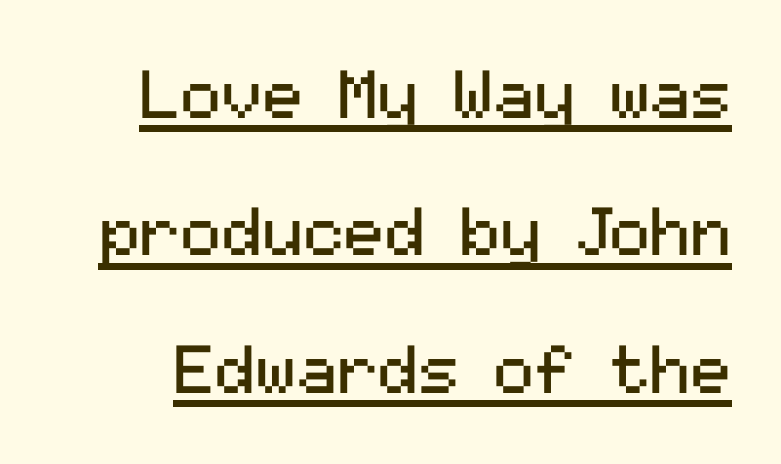
Q: Is the text bold? A: No.
Q: Is the text italic (slanted)? A: No, it is upright.
Q: Is the typeface a serif or a sans-serif typeface? A: Sans-serif.
Q: Is the text underlined? A: Yes.
Q: Is the spacing between letters normal or unusually wide? A: Normal.
Q: Is the spacing between lines tight, normal or loose? A: Loose.
Q: Width (condensed, normal, or wide)? A: Normal.
Q: Stroke contrast? A: Medium.
Q: x-height? A: Medium.
Q: Monospaced? A: No.
